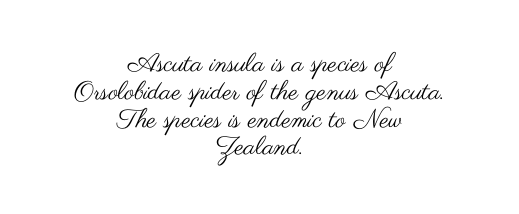
Here the glyphs are tracked normally, forming tight word shapes. This is not heavy type; no bold has been used. The lines in this sample share a center point and differ in where they start and stop. Honestly, there is no underline to notice here at all. How would I describe the line gaps? Narrow and economical.
